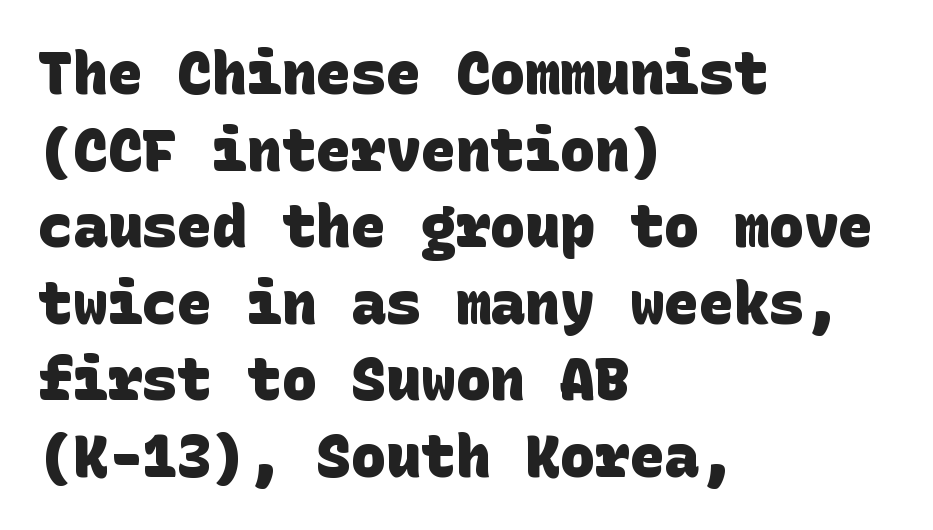
The image shows 58 px heavy sans-serif type; set left-aligned, normal line spacing (1.32x), normal letter spacing, not underlined; low stroke contrast and a large x-height.
